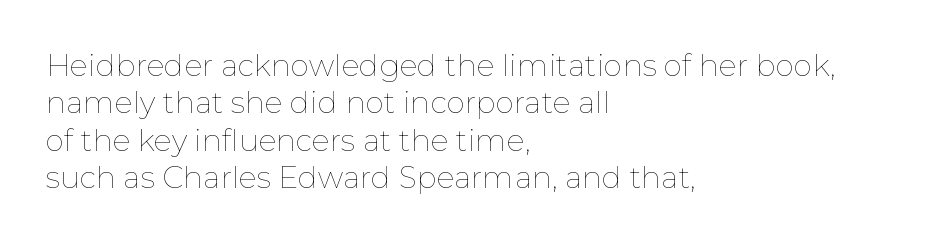
The foot of each line stays bare and open. This sample has the flowing, uneven cadence of proportional lettering. Stems here are at most as thick as an everyday book face. The typography opts for an upright posture over an oblique one. Notice how descenders clear the ascenders below comfortably — that's standard leading.
